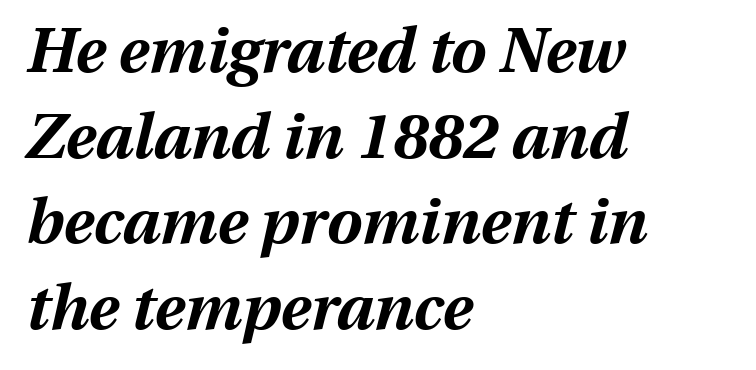
Q: Is the text bold? A: Yes.
Q: Is the text italic (slanted)? A: Yes, it leans right by about 13 degrees.
Q: Is the text underlined? A: No.
Q: How is the paragraph aligned? A: Left-aligned.
Q: Is the spacing between letters normal or unusually wide? A: Normal.
Q: Is the spacing between lines tight, normal or loose? A: Normal.
Q: Width (condensed, normal, or wide)? A: Normal.
Q: Stroke contrast? A: Medium.
Q: x-height? A: Medium.
Q: Monospaced? A: No.
